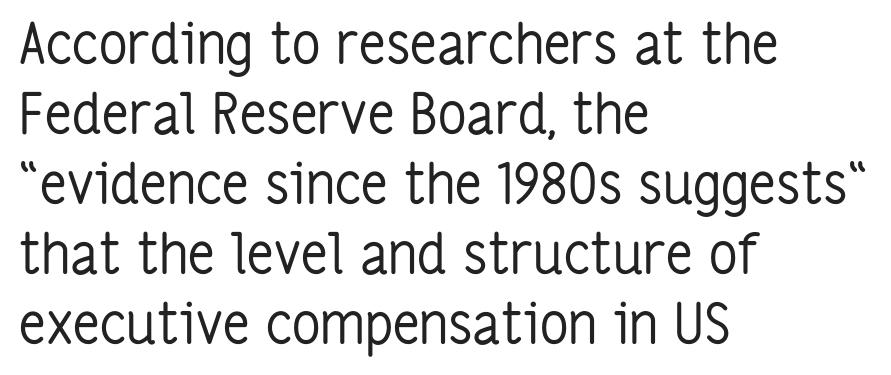
The image shows 56 px regular-weight, condensed sans-serif type, upright; set left-aligned, normal line spacing (1.25x), normal letter spacing, not underlined; low stroke contrast and a medium x-height.
